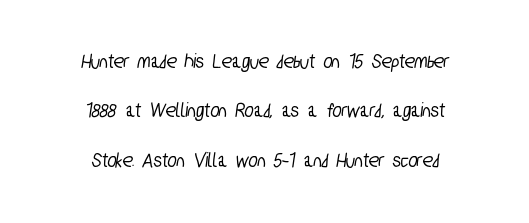
No word sits above an underline. The passage is arranged like a title page — every line centered. The horizontal fit of the characters is conventional and even. One glance says open: line gaps are wider than usual.
